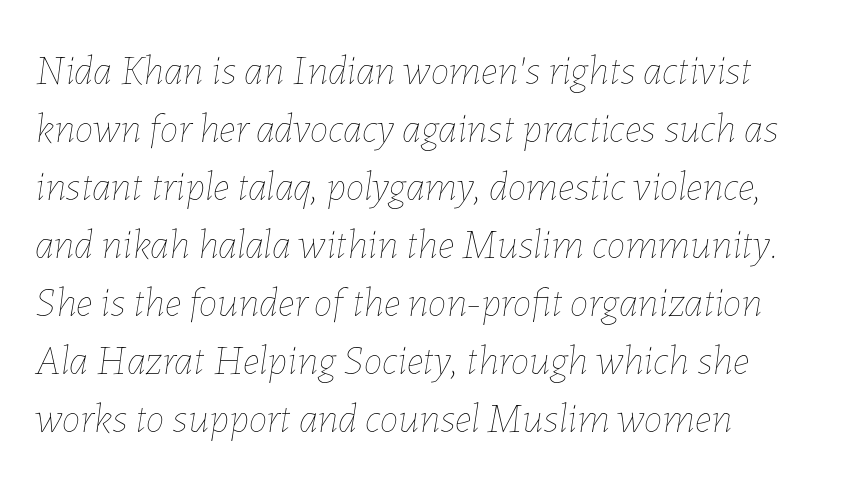
{"italic": "yes", "lean": "right", "slant_degrees": 7, "bold": "no", "weight": "thin", "width": "normal", "stroke_contrast": "low", "x_height": "medium", "monospaced": "no", "underline": "no", "align": "left", "line_spacing": "normal", "line_spacing_ratio": 1.38, "letter_spacing": "normal", "letter_spacing_em": 0.0, "glyph_px": 42}
